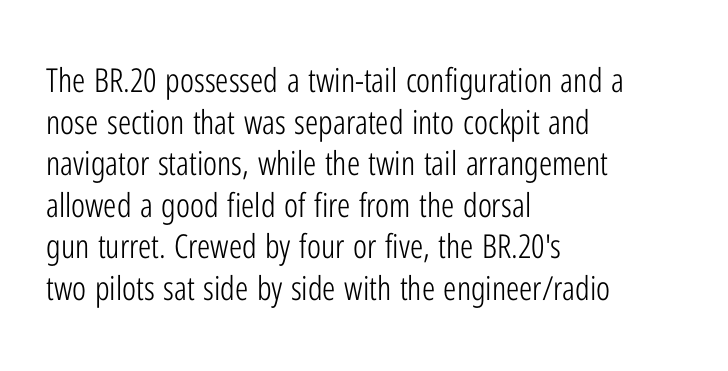
{"serif": "no", "italic": "no", "bold": "no", "weight": "light", "width": "condensed", "stroke_contrast": "low", "x_height": "medium", "monospaced": "no", "underline": "no", "align": "left", "line_spacing": "normal", "line_spacing_ratio": 1.26, "letter_spacing": "normal", "letter_spacing_em": 0.0, "glyph_px": 33}
